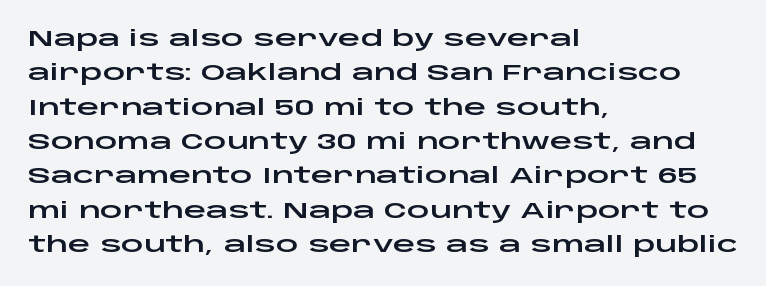
The image shows 22 px text type, upright; set left-aligned, normal line spacing (1.56x), normal letter spacing, not underlined.
